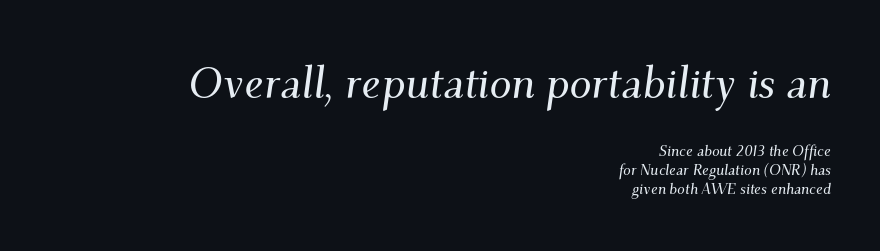
Typographically, this falls in the serif category. One-word summary of the alignment: right. Typesetter's note — upper block bumped up in size, lower block left smaller. The leading is moderate, giving the passage an even texture. The lettering tilts uniformly, giving the passage an italic look. Here the designer chose a conventional face with non-uniform glyph widths.
